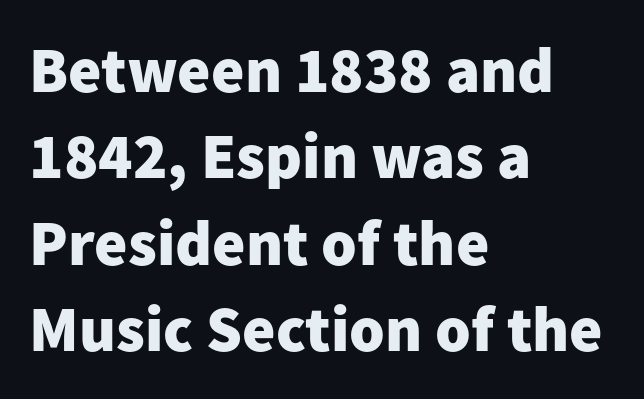
Q: Is the text bold? A: Yes.
Q: Is the text italic (slanted)? A: No, it is upright.
Q: Is the typeface a serif or a sans-serif typeface? A: Sans-serif.
Q: Is the text underlined? A: No.
Q: How is the paragraph aligned? A: Left-aligned.
Q: Is the spacing between letters normal or unusually wide? A: Normal.
Q: Is the spacing between lines tight, normal or loose? A: Normal.
Q: Width (condensed, normal, or wide)? A: Normal.
Q: Stroke contrast? A: Low.
Q: x-height? A: Medium.
Q: Monospaced? A: No.
